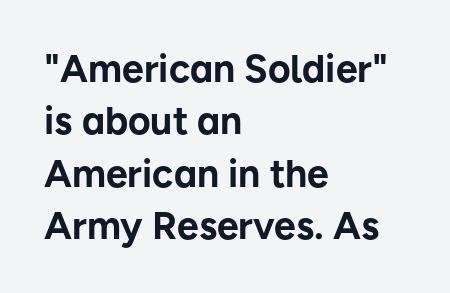
Q: Is the text bold? A: Yes.
Q: Is the text italic (slanted)? A: No, it is upright.
Q: Is the typeface a serif or a sans-serif typeface? A: Sans-serif.
Q: Is the text underlined? A: No.
Q: How is the paragraph aligned? A: Left-aligned.
Q: Is the spacing between letters normal or unusually wide? A: Normal.
Q: Is the spacing between lines tight, normal or loose? A: Normal.
Q: Width (condensed, normal, or wide)? A: Normal.
Q: Stroke contrast? A: Low.
Q: x-height? A: Medium.
Q: Monospaced? A: No.
